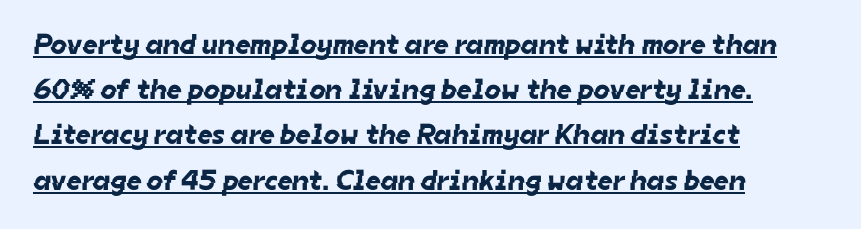
Q: Is the typeface a serif or a sans-serif typeface? A: Sans-serif.
Q: Is the text underlined? A: Yes.
Q: How is the paragraph aligned? A: Left-aligned.
Q: Is the spacing between letters normal or unusually wide? A: Normal.
Q: Is the spacing between lines tight, normal or loose? A: Normal.
Q: Width (condensed, normal, or wide)? A: Normal.
Q: Stroke contrast? A: Low.
Q: x-height? A: Medium.
Q: Monospaced? A: No.
